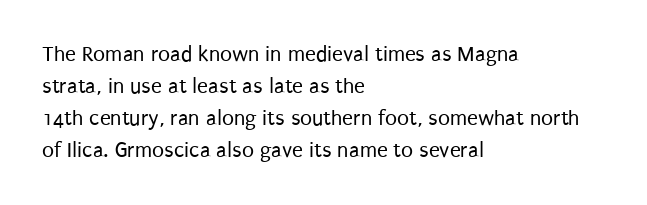
The image shows 22 px text type, upright; set left-aligned, normal line spacing (1.45x), normal letter spacing, not underlined.
